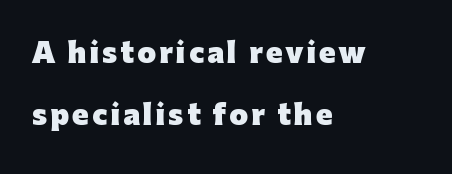
The image shows 27 px bold type, upright; set left-aligned, loose line spacing (2.3x), not underlined.
